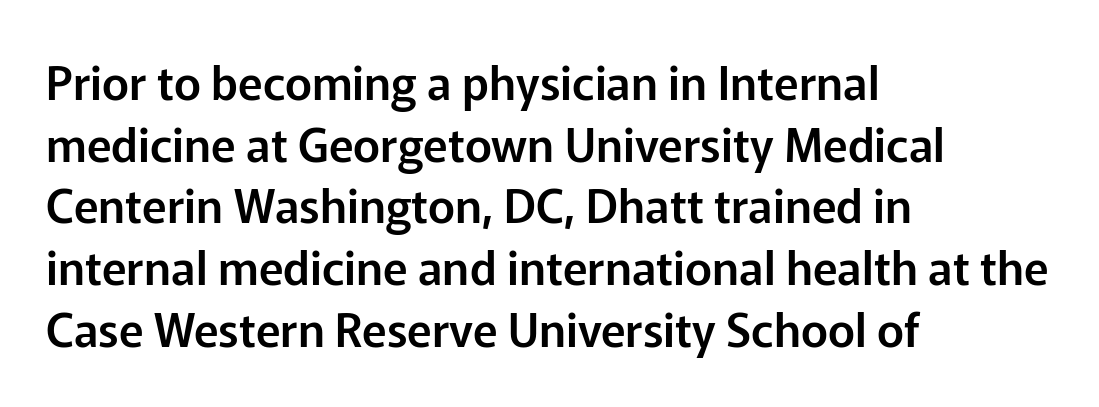
The image shows 46 px sans-serif type, upright; set left-aligned, normal line spacing (1.34x), normal letter spacing, not underlined; low stroke contrast and a medium x-height.
